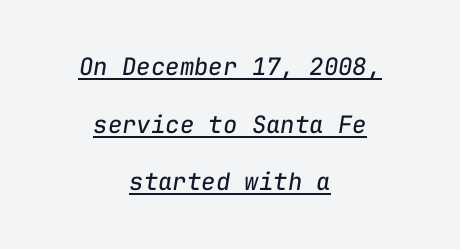
{"italic": "yes", "lean": "right", "slant_degrees": 9, "bold": "no", "underline": "yes", "align": "center", "line_spacing": "loose", "line_spacing_ratio": 2.4, "letter_spacing": "normal", "letter_spacing_em": 0.0, "glyph_px": 24}
